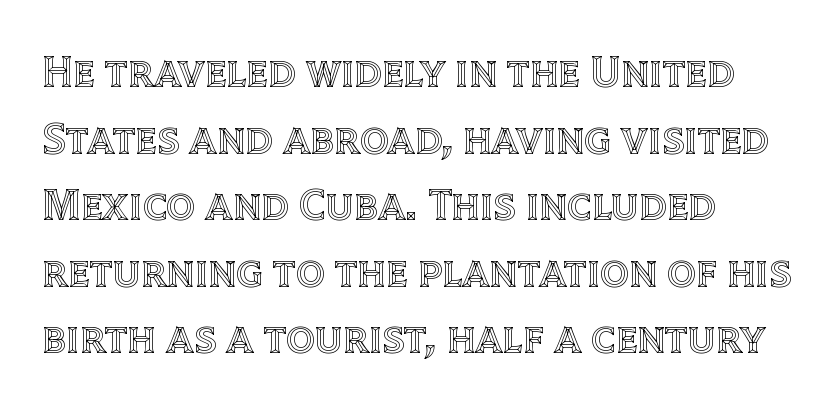
Q: Is the text italic (slanted)? A: No, it is upright.
Q: Is the text underlined? A: No.
Q: How is the paragraph aligned? A: Left-aligned.
Q: Is the spacing between letters normal or unusually wide? A: Normal.
Q: Is the spacing between lines tight, normal or loose? A: Normal.
Q: Width (condensed, normal, or wide)? A: Normal.
Q: x-height? A: Large.
Q: Monospaced? A: No.
